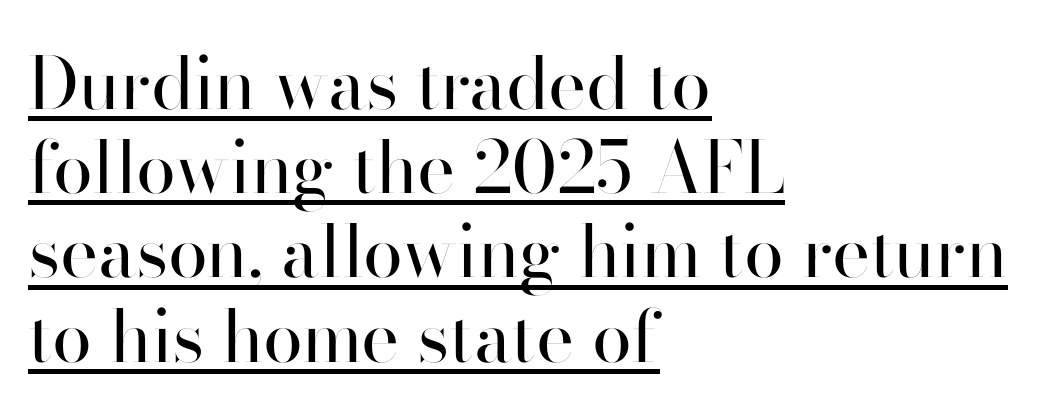
This rendering features underlined lettering. Compared with a centered layout, this one pins lines to the left instead. The passage shown is typeset with a sans-serif family. The face used here is proportionally spaced, like ordinary book or web type.
